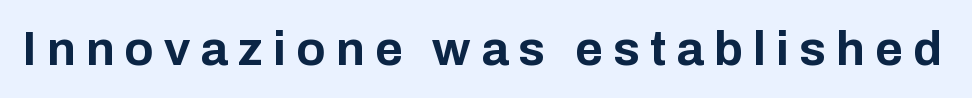
Rule under the text: the space is simply empty. Is this a sans? Yes — the strokes have no serifs. Here the glyphs are tracked loosely, breaking word shapes into spaced letters. Proportional: the letters do not fall into vertical columns. Vertical strokes here are truly vertical.
